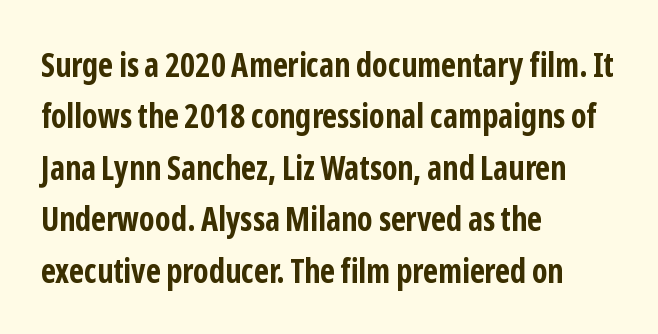
Q: Is the text bold? A: Yes.
Q: Is the text italic (slanted)? A: No, it is upright.
Q: Is the typeface a serif or a sans-serif typeface? A: Sans-serif.
Q: Is the text underlined? A: No.
Q: How is the paragraph aligned? A: Left-aligned.
Q: Is the spacing between letters normal or unusually wide? A: Normal.
Q: Is the spacing between lines tight, normal or loose? A: Normal.
Q: Width (condensed, normal, or wide)? A: Condensed.
Q: Stroke contrast? A: Low.
Q: x-height? A: Medium.
Q: Monospaced? A: No.
